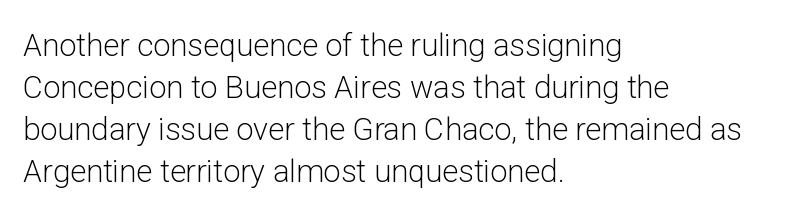
The image shows 31 px light sans-serif type, upright; set left-aligned, normal line spacing (1.36x), normal letter spacing, not underlined; low stroke contrast and a medium x-height.
